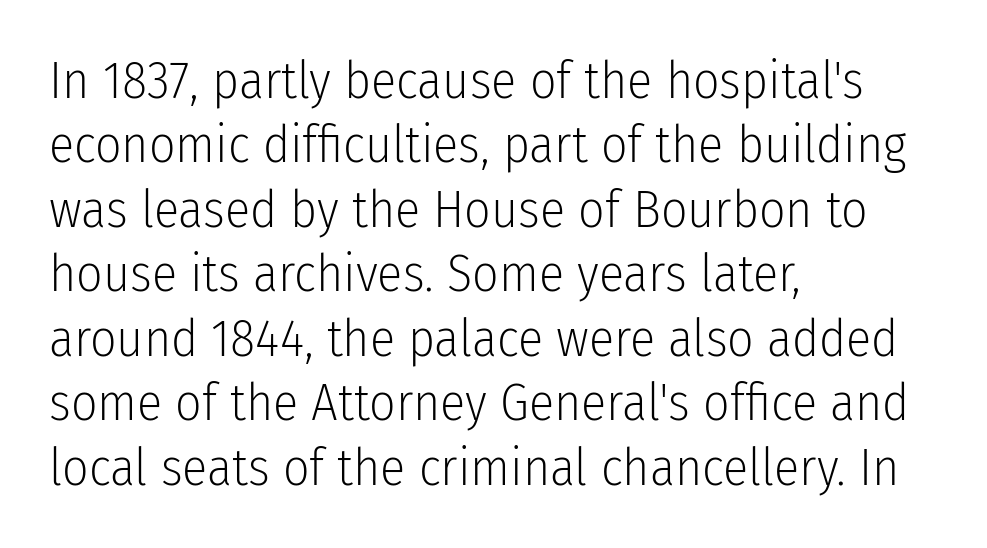
The image shows 52 px light, condensed sans-serif type, upright; set left-aligned, line spacing 1.24x, normal letter spacing, not underlined; low stroke contrast and a medium x-height.
